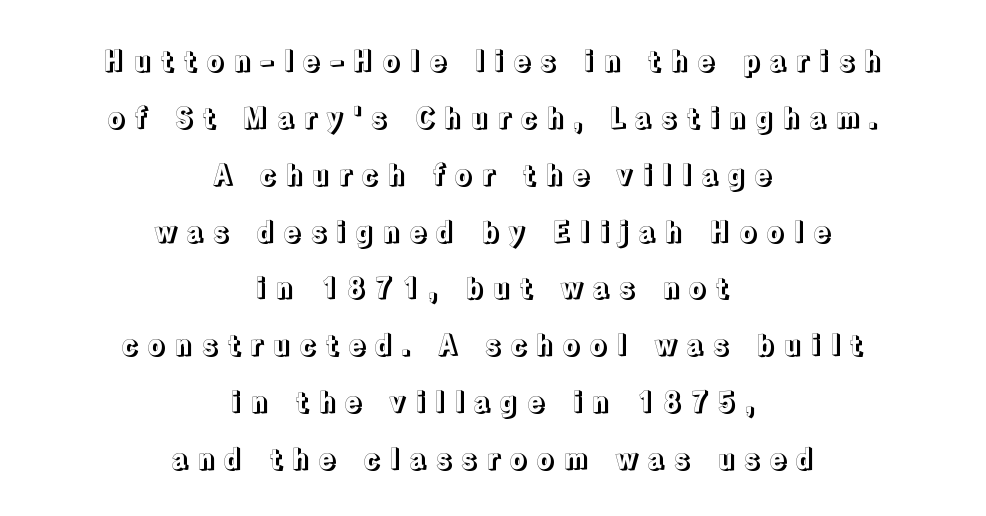
The image shows 28 px text type, upright; set centered, loose line spacing (2.03x), unusually wide letter spacing (+0.33 em), not underlined; a medium x-height.
